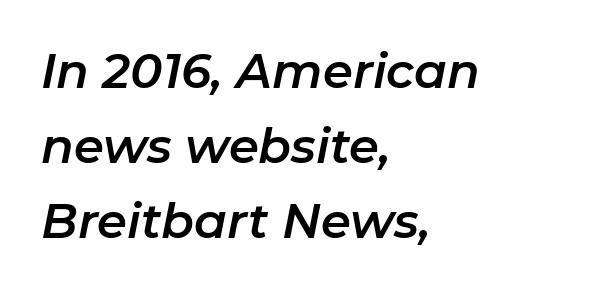
The image shows 48 px text type, italic (leaning right); set left-aligned, normal line spacing (1.56x), normal letter spacing, not underlined; low stroke contrast and a medium x-height.
